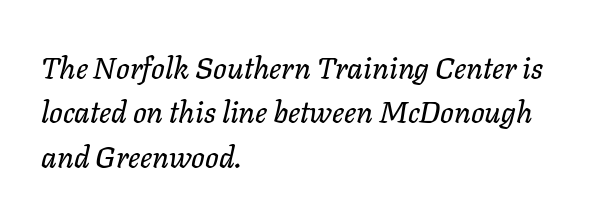
Q: Is the text italic (slanted)? A: Yes, it leans right by about 11 degrees.
Q: Is the text underlined? A: No.
Q: How is the paragraph aligned? A: Left-aligned.
Q: Is the spacing between letters normal or unusually wide? A: Normal.
Q: Is the spacing between lines tight, normal or loose? A: Normal.
Q: Width (condensed, normal, or wide)? A: Normal.
Q: Stroke contrast? A: Low.
Q: x-height? A: Medium.
Q: Monospaced? A: No.
